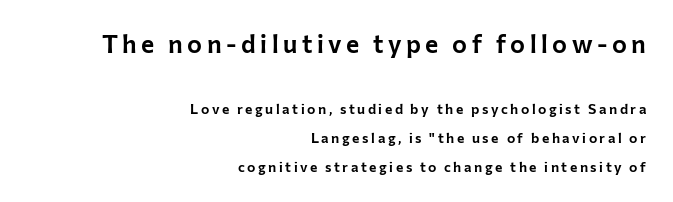
{"italic": "no", "underline": "no", "align": "right", "line_spacing": "loose", "line_spacing_ratio": 2.07, "larger_block": "first", "size_ratio": 1.79, "glyph_px": 25}
